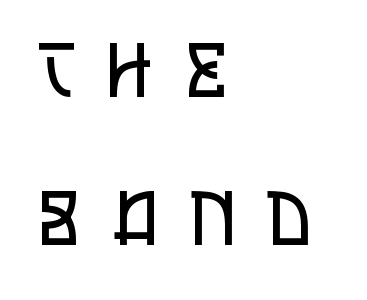
Compared with typical body copy, the letter spacing here is much looser. The lettering holds an erect, upright posture throughout. This reads as an unemphasized weight, regular at the heaviest. If you drew a ruler down the left edge, every line would touch it. The letters advance in unequal steps, a hallmark of proportional type.
